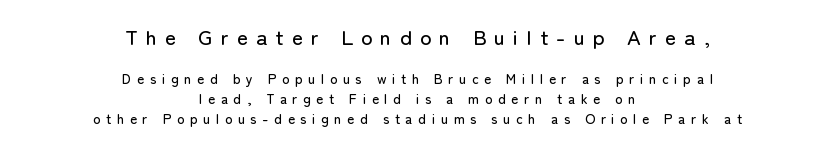
Q: Is the text italic (slanted)? A: No, it is upright.
Q: Is the text underlined? A: No.
Q: How is the paragraph aligned? A: Centered.
Q: Is the spacing between letters normal or unusually wide? A: Unusually wide.
Q: Is the spacing between lines tight, normal or loose? A: Normal.
Q: Which block of text is set in a larger size, the first (top) or the second (bottom)? A: The first (top) one.
